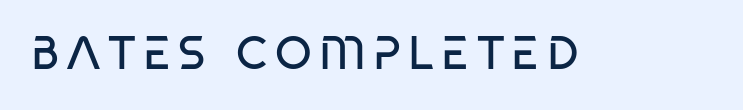
Nothing sits at the stroke ends, so this counts as sans-serif. The passage shown is not underscored anywhere. Unbolded letterforms with no extra heft. Think of a printed novel: that variable character pitch is what you see here.
